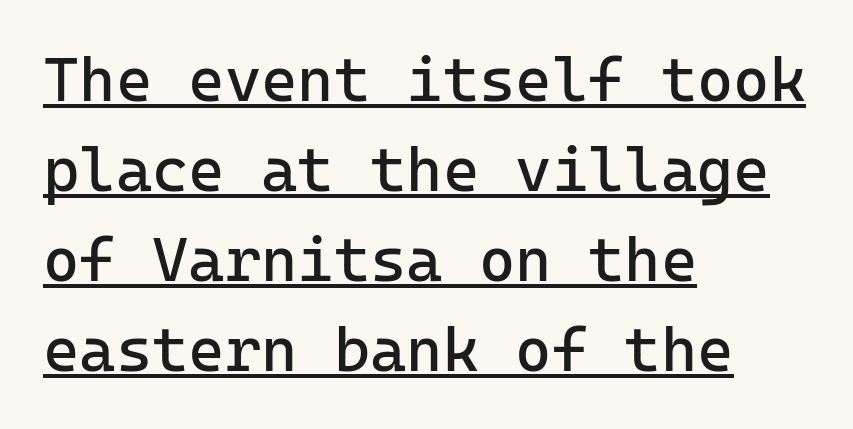
{"serif": "no", "italic": "no", "bold": "no", "weight": "regular", "width": "normal", "stroke_contrast": "low", "x_height": "medium", "monospaced": "yes", "underline": "yes", "align": "left", "line_spacing": "normal", "line_spacing_ratio": 1.45, "letter_spacing": "normal", "letter_spacing_em": 0.0, "glyph_px": 62}
